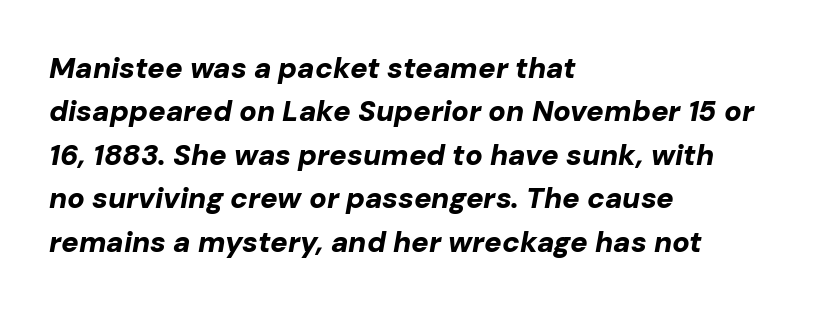
{"italic": "yes", "lean": "right", "slant_degrees": 10, "bold": "yes", "weight": "bold", "width": "normal", "stroke_contrast": "low", "x_height": "medium", "monospaced": "no", "underline": "no", "align": "left", "line_spacing": "normal", "line_spacing_ratio": 1.5, "letter_spacing": "normal", "letter_spacing_em": 0.0, "glyph_px": 29}
